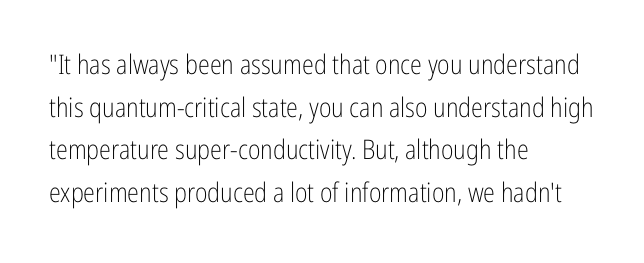
The ragged edge is on the right, which tells us the setting is flush left. Vertical strokes here are truly vertical. Heaviness? Minimal to ordinary, like unemphasized prose. Lines of text with bare space underneath.
